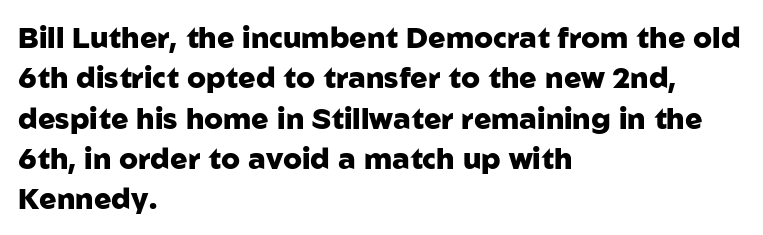
Tall strokes in this sample are plumb rather than angled. Do the characters align in a grid? No, the font is proportional. In terms of leading, this rendering sits right in the middle. Check under the words: just untouched page.
